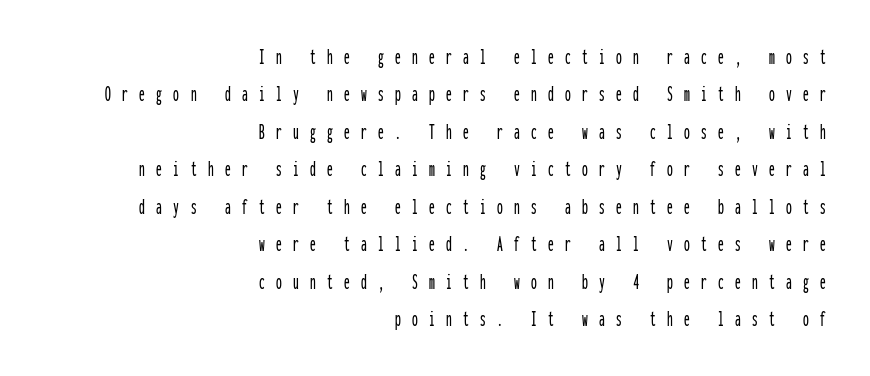
Students, note that the glyphs here are deliberately spaced far apart. When letters stand straight like this, we call the style roman or upright. Words float on clear page, feet unadorned. The vertical gap from one line to the next is medium. Is the block centered? No — it sits flush against the right margin.
